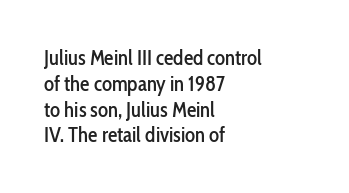
The image shows 21 px text type, upright; set left-aligned, line spacing 1.23x, normal letter spacing, not underlined.
